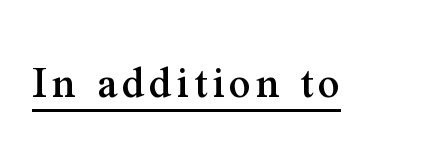
The image shows 48 px serif type, upright; set underlined; medium stroke contrast and a medium x-height.
